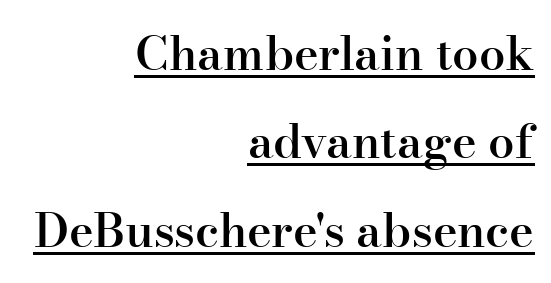
The lettering holds an erect, upright posture throughout. Decoration check: the copy is underlined. Typesetter's note: demi weight, one step under bold. The face used here is seriffed, in the tradition of book romans.
